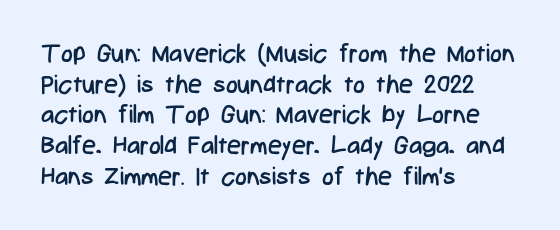
The letters look calm and open, with moderate or lighter stems. Descenders are the only things crossing below the line. Left-aligned paragraph, ragged on the right. Short note: letters normally spaced.
